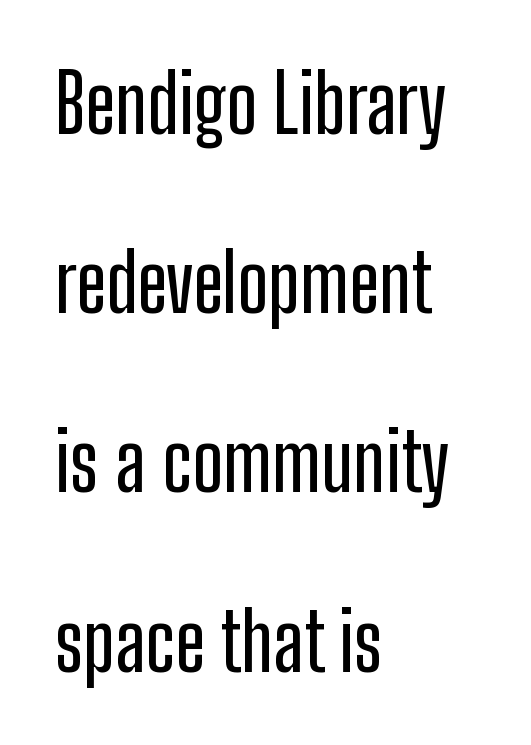
{"serif": "no", "italic": "no", "width": "condensed", "stroke_contrast": "low", "x_height": "medium", "monospaced": "no", "underline": "no", "align": "left", "line_spacing": "loose", "line_spacing_ratio": 2.24, "letter_spacing": "normal", "letter_spacing_em": 0.0, "glyph_px": 80}
